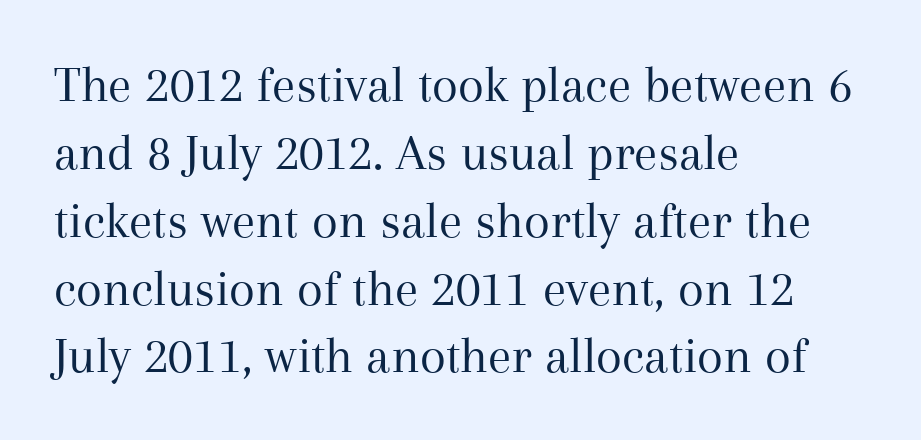
The image shows 53 px regular-weight serif type, upright; set left-aligned, normal line spacing (1.28x), normal letter spacing, not underlined; medium stroke contrast and a medium x-height.
